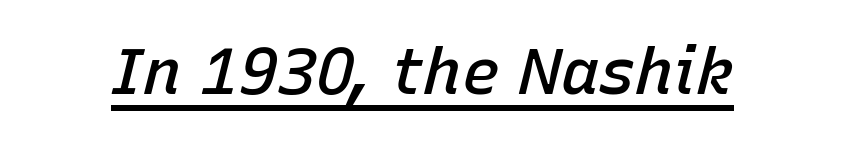
Q: Is the text bold? A: Semi-bold.
Q: Is the text italic (slanted)? A: Yes, it leans right by about 15 degrees.
Q: Is the text underlined? A: Yes.
Q: Is the spacing between letters normal or unusually wide? A: Normal.
Q: Width (condensed, normal, or wide)? A: Normal.
Q: Stroke contrast? A: Low.
Q: x-height? A: Medium.
Q: Monospaced? A: No.
